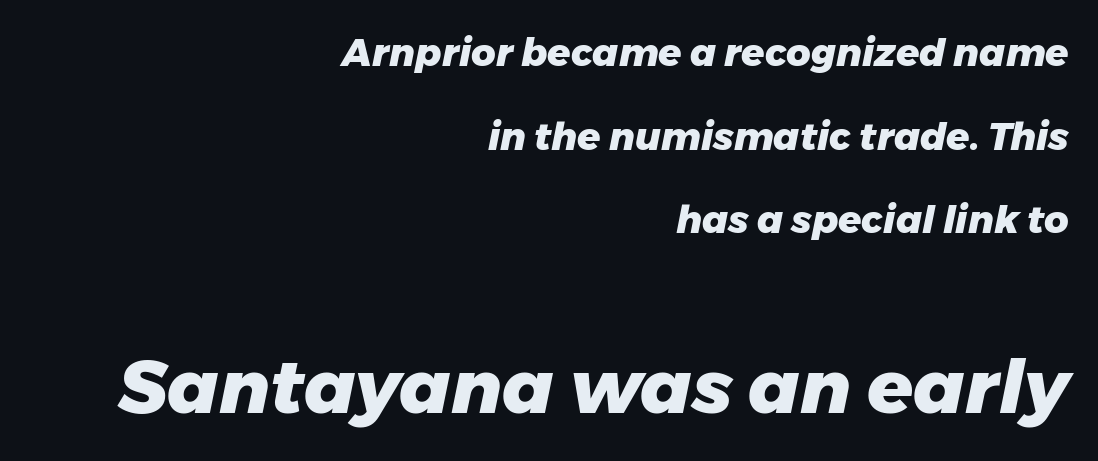
Q: Is the text bold? A: Yes.
Q: Is the text italic (slanted)? A: Yes, it leans right by about 11 degrees.
Q: Is the text underlined? A: No.
Q: How is the paragraph aligned? A: Right-aligned.
Q: Is the spacing between letters normal or unusually wide? A: Normal.
Q: Is the spacing between lines tight, normal or loose? A: Loose.
Q: Which block of text is set in a larger size, the first (top) or the second (bottom)? A: The second (bottom) one.
Q: Width (condensed, normal, or wide)? A: Normal.
Q: Stroke contrast? A: Low.
Q: x-height? A: Medium.
Q: Monospaced? A: No.
